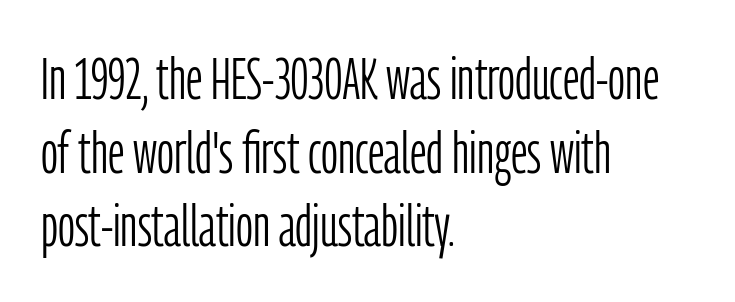
Q: Is the text bold? A: No.
Q: Is the text italic (slanted)? A: No, it is upright.
Q: Is the typeface a serif or a sans-serif typeface? A: Sans-serif.
Q: Is the text underlined? A: No.
Q: How is the paragraph aligned? A: Left-aligned.
Q: Is the spacing between letters normal or unusually wide? A: Normal.
Q: Is the spacing between lines tight, normal or loose? A: Normal.
Q: Width (condensed, normal, or wide)? A: Condensed.
Q: Stroke contrast? A: Low.
Q: x-height? A: Medium.
Q: Monospaced? A: No.
